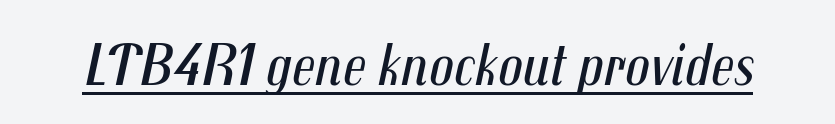
Q: Is the text bold? A: No.
Q: Is the text italic (slanted)? A: Yes, it leans right by about 12 degrees.
Q: Is the text underlined? A: Yes.
Q: Is the spacing between letters normal or unusually wide? A: Normal.
Q: Width (condensed, normal, or wide)? A: Condensed.
Q: Stroke contrast? A: Medium.
Q: x-height? A: Medium.
Q: Monospaced? A: No.
